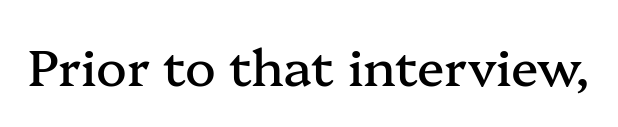
{"serif": "yes", "italic": "no", "width": "normal", "stroke_contrast": "medium", "x_height": "medium", "monospaced": "no", "underline": "no", "letter_spacing": "normal", "letter_spacing_em": 0.0, "glyph_px": 51}
